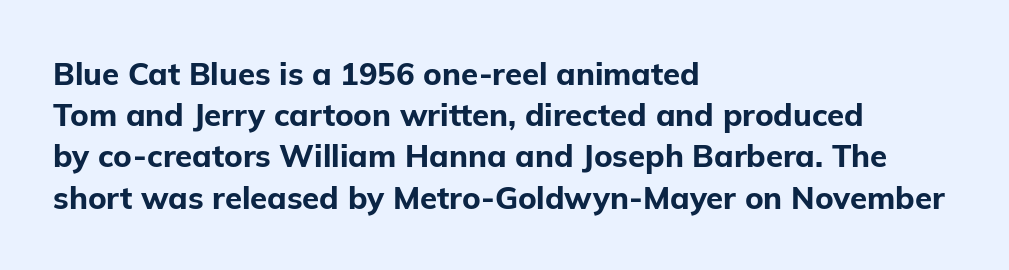
The image shows 31 px bold sans-serif type, upright; set left-aligned, normal line spacing (1.33x), normal letter spacing, not underlined; low stroke contrast and a medium x-height.
